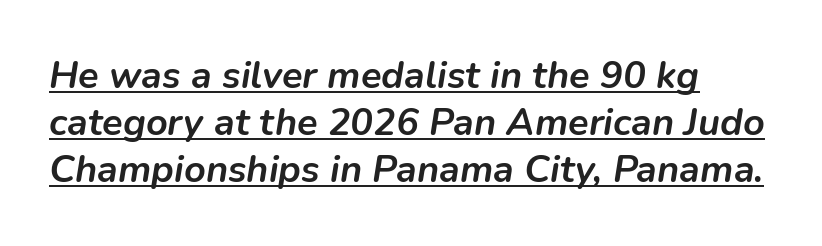
The sample's only ornament is a line tracing under the words. A typesetter would call this proportional, since set widths differ per character. The glyphs look as if they've been sheared to an angle. Stroke thickness is high; the sample reads as a true bold. Horizontally, the lines are justified to the leading edge only.
